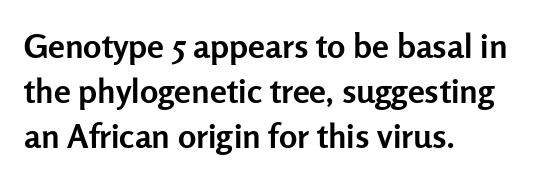
Q: Is the text bold? A: Yes.
Q: Is the text italic (slanted)? A: No, it is upright.
Q: Is the typeface a serif or a sans-serif typeface? A: Sans-serif.
Q: Is the text underlined? A: No.
Q: How is the paragraph aligned? A: Left-aligned.
Q: Is the spacing between letters normal or unusually wide? A: Normal.
Q: Is the spacing between lines tight, normal or loose? A: Normal.
Q: Width (condensed, normal, or wide)? A: Normal.
Q: Stroke contrast? A: Low.
Q: x-height? A: Medium.
Q: Monospaced? A: No.
